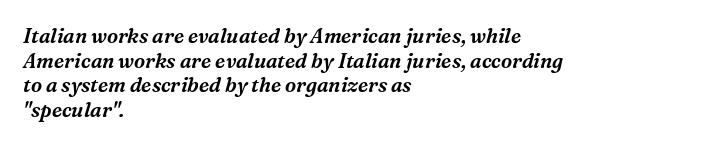
Inter-character spacing is left at the font's built-in metrics. Visually the block forms a straight wall on the left and a jagged coastline on the right. Compared with ordinary roman type, these characters are visibly tilted. Each row of text sits above clean, open space.
